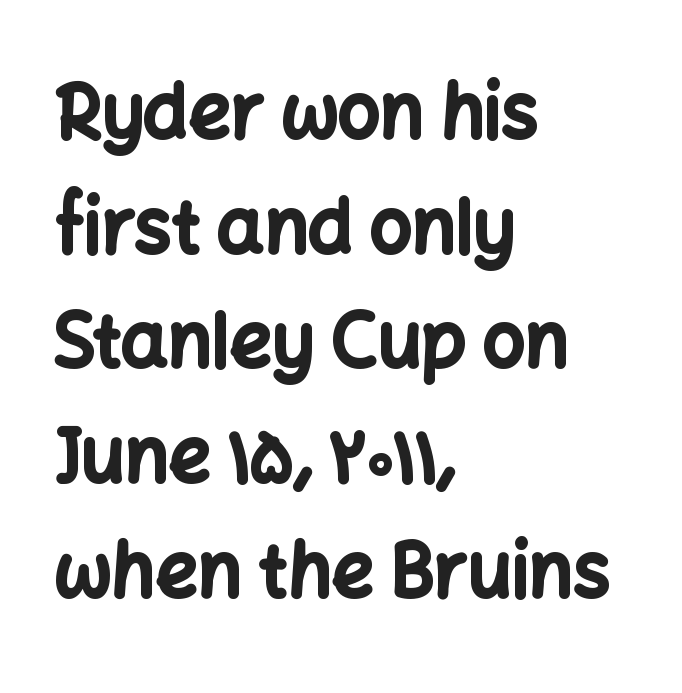
{"serif": "no", "italic": "no", "bold": "yes", "weight": "bold", "width": "normal", "stroke_contrast": "low", "x_height": "medium", "monospaced": "no", "underline": "no", "align": "left", "line_spacing": "normal", "line_spacing_ratio": 1.55, "letter_spacing": "normal", "letter_spacing_em": 0.0, "glyph_px": 74}
